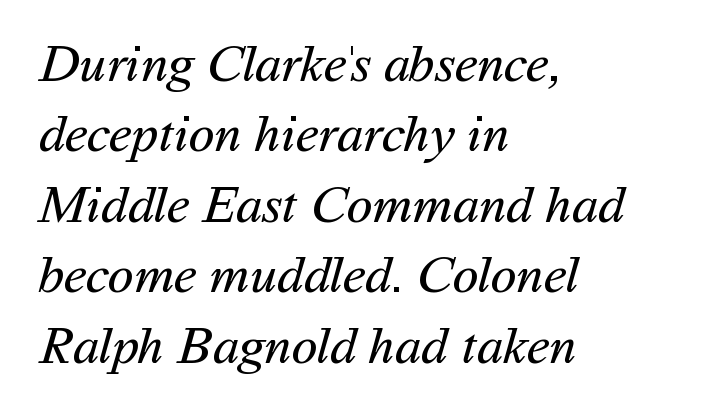
{"serif": "no", "bold": "no", "weight": "regular", "width": "normal", "stroke_contrast": "medium", "x_height": "medium", "monospaced": "no", "underline": "no", "align": "left", "line_spacing": "normal", "line_spacing_ratio": 1.33, "letter_spacing": "normal", "letter_spacing_em": 0.0, "glyph_px": 53}
